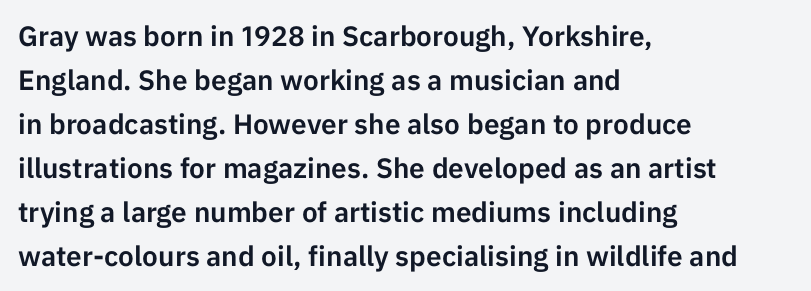
A typesetter would mark this as roman, not italic. The tracking reads as untouched default to a designer's eye. Compared with typical paragraphs, the rows here are spaced about the same. Examine the stroke ends and you'll find no serifs. Plain, unruled lines of type. The ragged edge is on the right, which tells us the setting is flush left.
